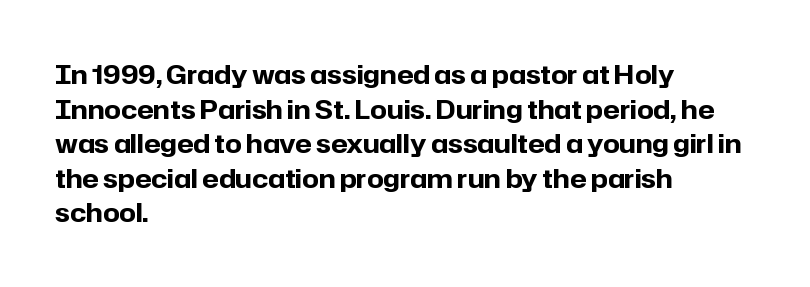
{"italic": "no", "bold": "yes", "underline": "no", "align": "left", "line_spacing": "normal", "line_spacing_ratio": 1.33, "letter_spacing": "normal", "letter_spacing_em": 0.0, "glyph_px": 26}
